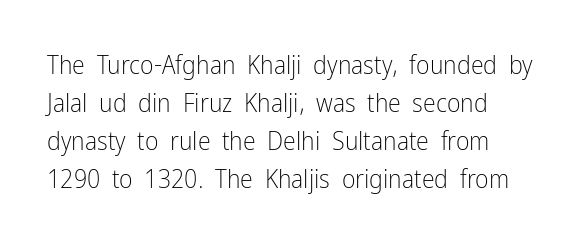
{"italic": "no", "bold": "no", "underline": "no", "align": "left", "line_spacing": "normal", "line_spacing_ratio": 1.46, "letter_spacing": "normal", "letter_spacing_em": 0.0, "glyph_px": 26}
